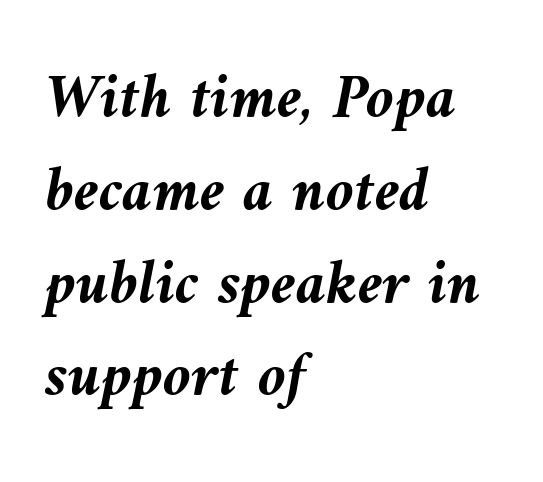
{"italic": "yes", "lean": "left", "slant_degrees": 10, "bold": "yes", "weight": "semibold", "width": "normal", "stroke_contrast": "medium", "x_height": "medium", "monospaced": "no", "underline": "no", "align": "left", "line_spacing": "normal", "line_spacing_ratio": 1.45, "letter_spacing": "normal", "letter_spacing_em": 0.0, "glyph_px": 64}
